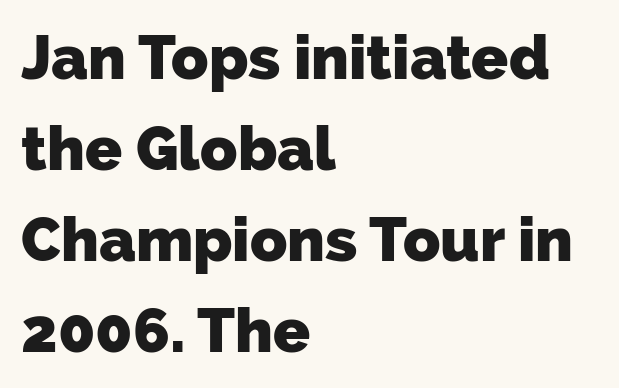
Q: Is the text bold? A: Yes.
Q: Is the typeface a serif or a sans-serif typeface? A: Sans-serif.
Q: Is the text underlined? A: No.
Q: How is the paragraph aligned? A: Left-aligned.
Q: Is the spacing between letters normal or unusually wide? A: Normal.
Q: Is the spacing between lines tight, normal or loose? A: Normal.
Q: Width (condensed, normal, or wide)? A: Normal.
Q: Stroke contrast? A: Low.
Q: x-height? A: Medium.
Q: Monospaced? A: No.
